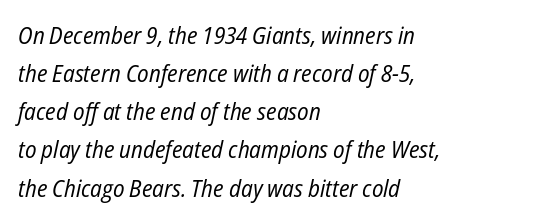
Q: Is the text bold? A: No.
Q: Is the text italic (slanted)? A: Yes, it leans right by about 12 degrees.
Q: Is the text underlined? A: No.
Q: How is the paragraph aligned? A: Left-aligned.
Q: Is the spacing between letters normal or unusually wide? A: Normal.
Q: Is the spacing between lines tight, normal or loose? A: Normal.
